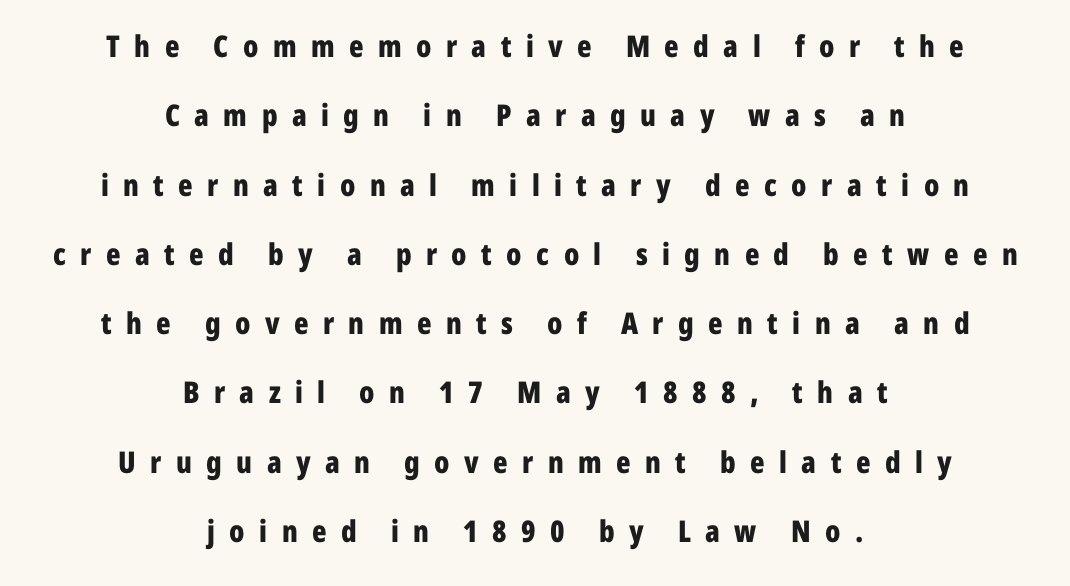
The image shows 30 px bold, condensed sans-serif type, upright; set centered, loose line spacing (2.31x), unusually wide letter spacing (+0.48 em), not underlined; low stroke contrast and a medium x-height.
